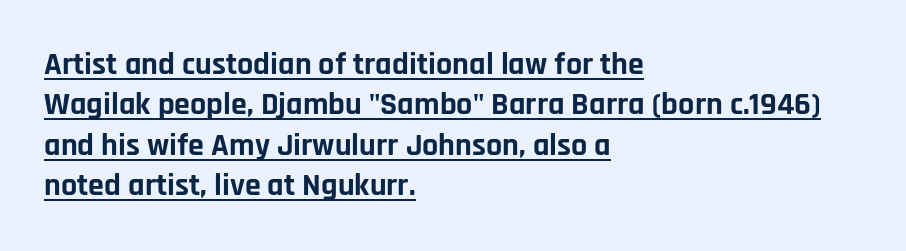
{"serif": "no", "italic": "no", "bold": "yes", "weight": "bold", "width": "normal", "stroke_contrast": "low", "x_height": "large", "monospaced": "no", "underline": "yes", "align": "left", "line_spacing": "normal", "line_spacing_ratio": 1.26, "letter_spacing": "normal", "letter_spacing_em": 0.0, "glyph_px": 32}
